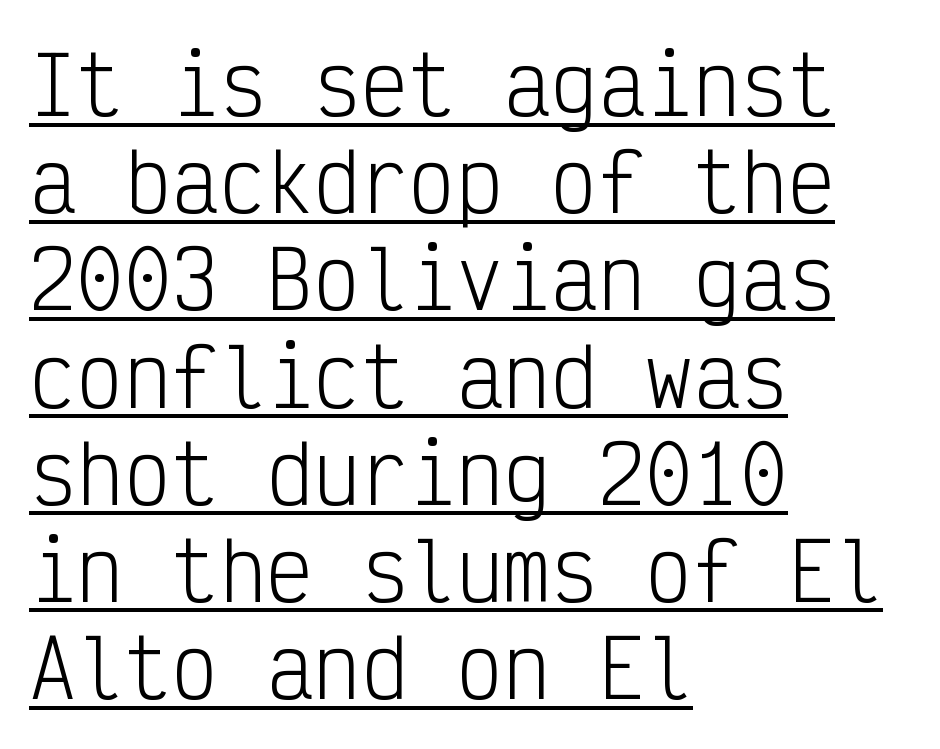
The text block is weighted toward the left margin, trailing off unevenly rightward. The strokes carry an ordinary text weight at most. These lines keep a tight, regular rhythm from letter to letter. The rendering uses typewriter-style spacing with identical character cells.
